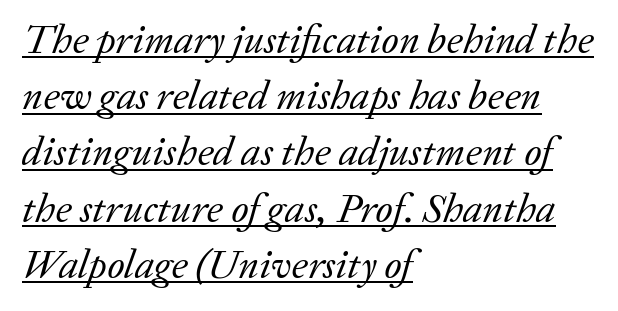
This is not heavy type; no bold has been used. To sum up the face: it has serifs. Students, observe: this is what conventionally led text looks like. Tracking value appears to be zero — textbook default spacing. The rendering anchors every line to the left-hand side. Emphasis is given by a line drawn under the lettering.
